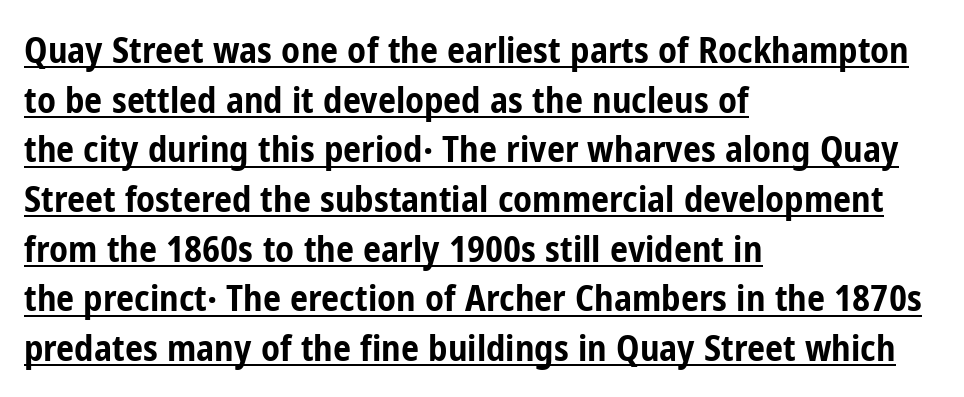
Q: Is the text bold? A: Yes.
Q: Is the text italic (slanted)? A: No, it is upright.
Q: Is the typeface a serif or a sans-serif typeface? A: Sans-serif.
Q: Is the text underlined? A: Yes.
Q: How is the paragraph aligned? A: Left-aligned.
Q: Is the spacing between letters normal or unusually wide? A: Normal.
Q: Is the spacing between lines tight, normal or loose? A: Normal.
Q: Width (condensed, normal, or wide)? A: Condensed.
Q: Stroke contrast? A: Low.
Q: x-height? A: Medium.
Q: Monospaced? A: No.
